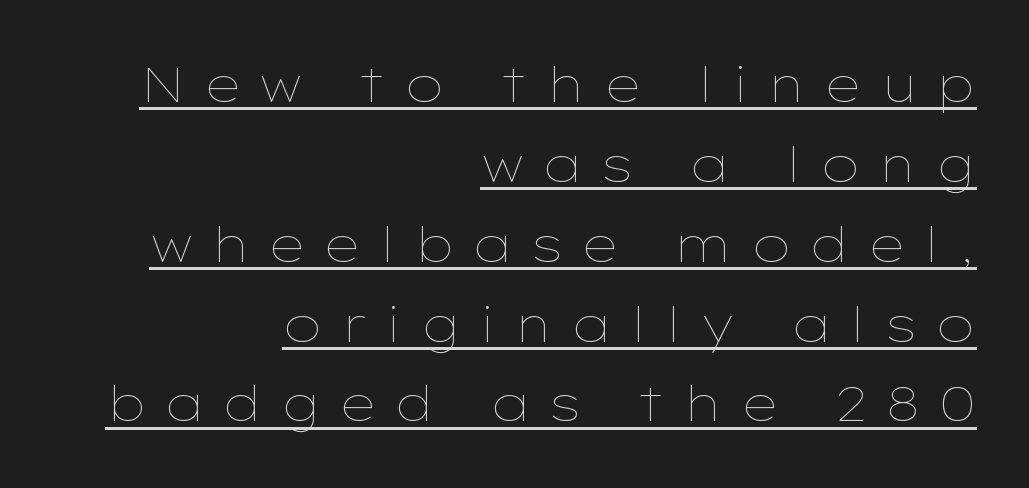
These lines are rendered in a variable-pitch font. The line texture is sparse and dotted thanks to wide tracking. Honestly, the underline is the first thing you notice here. Students, observe: this is what conventionally led text looks like.
